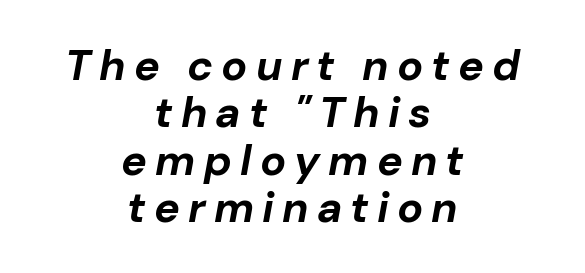
{"italic": "yes", "lean": "right", "slant_degrees": 10, "bold": "yes", "weight": "bold", "width": "normal", "stroke_contrast": "low", "x_height": "medium", "monospaced": "no", "underline": "no", "align": "center", "line_spacing": "tight", "line_spacing_ratio": 1.1, "glyph_px": 43}
